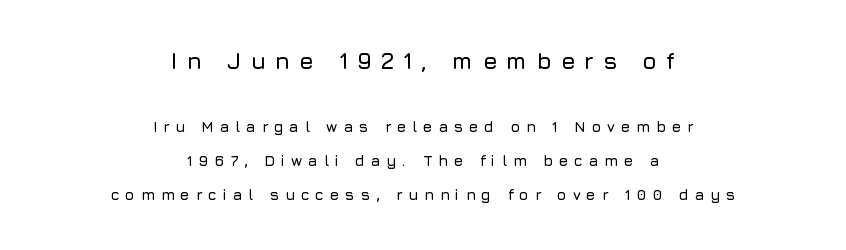
Vertical strokes here are truly vertical. Letters rest on an invisible, unmarked baseline. A centered setting, common on invitations and titles, is used for this passage. Vertical spacing — loose. The line texture is sparse and dotted thanks to wide tracking. The initial chunk of copy outweighs the following chunk in type size.
